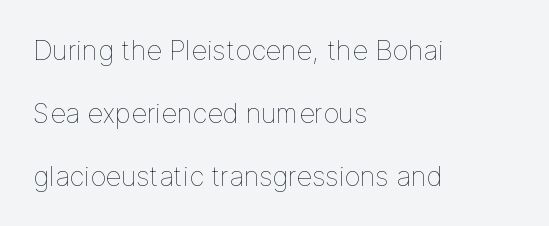
Q: Is the text bold? A: No.
Q: Is the text italic (slanted)? A: No, it is upright.
Q: Is the text underlined? A: No.
Q: How is the paragraph aligned? A: Left-aligned.
Q: Is the spacing between letters normal or unusually wide? A: Normal.
Q: Is the spacing between lines tight, normal or loose? A: Loose.
